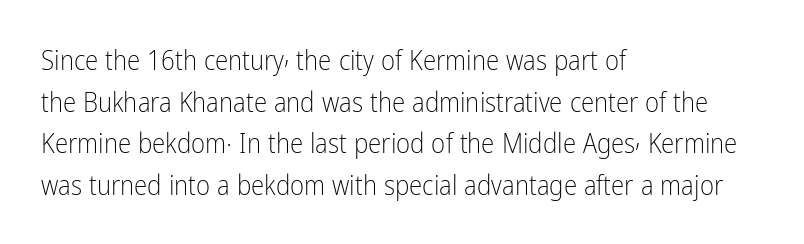
This sample uses an upright cut, with every glyph sitting square on the baseline. Lines of text with bare space underneath. The setting favours the left margin, as ordinary paragraphs usually do. Leading: standard. The typesetting does not lean heavy: it is not bold. You could call the tracking neutral — neither tight nor loose.
